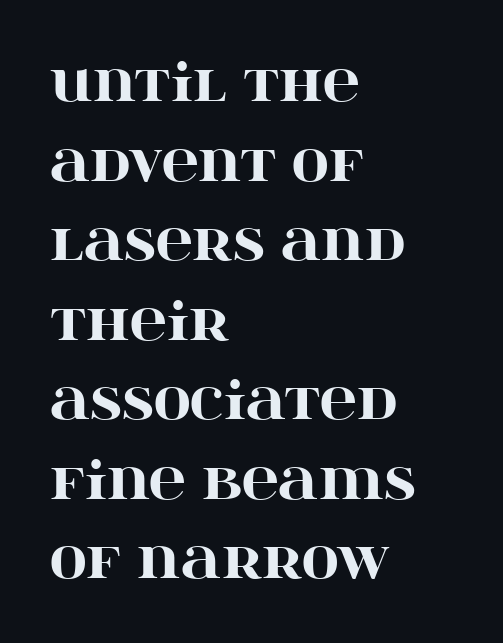
The strokes are fattened all the way to bold. The letters stand straight up with perfectly vertical stems. These lines are rendered in a variable-pitch font. This rendering features lettering with no underline. These lines keep a tight, regular rhythm from letter to letter.
